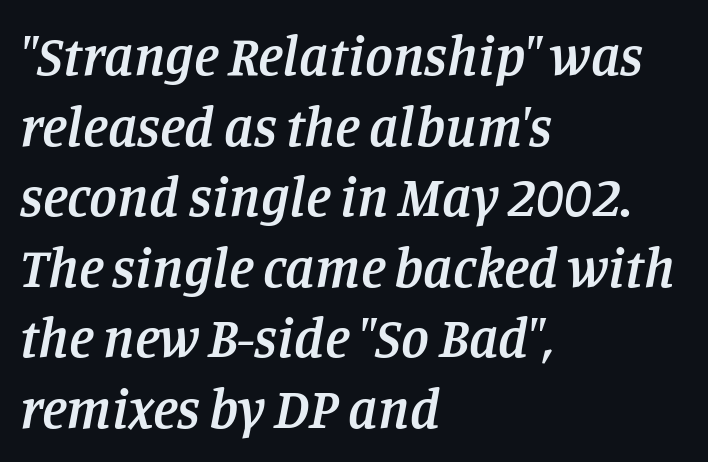
{"serif": "yes", "italic": "yes", "lean": "right", "slant_degrees": 11, "bold": "semi", "weight": "semibold", "width": "normal", "stroke_contrast": "low", "x_height": "large", "monospaced": "no", "underline": "no", "align": "left", "line_spacing": "normal", "line_spacing_ratio": 1.26, "letter_spacing": "normal", "letter_spacing_em": 0.0, "glyph_px": 56}
